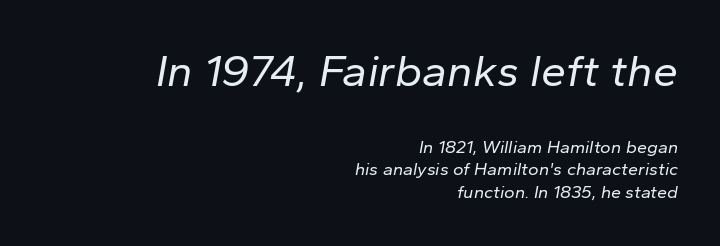
These glyphs show unthickened strokes, regular width or finer. One glance says typical: line gaps are just what's usual. Visually, the top section dominates because its glyphs are scaled up. Each row of text sits above clean, open space.
